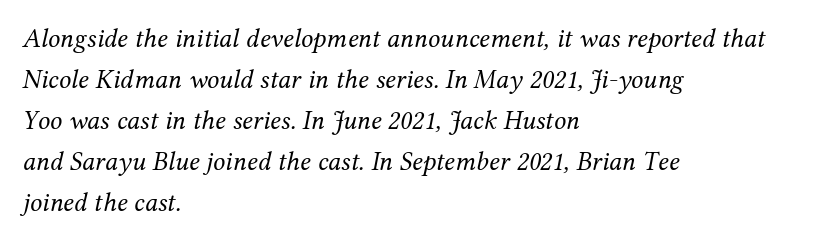
Q: Is the text bold? A: No.
Q: Is the text italic (slanted)? A: Yes, it leans right by about 12 degrees.
Q: Is the text underlined? A: No.
Q: How is the paragraph aligned? A: Left-aligned.
Q: Is the spacing between letters normal or unusually wide? A: Normal.
Q: Is the spacing between lines tight, normal or loose? A: Normal.
